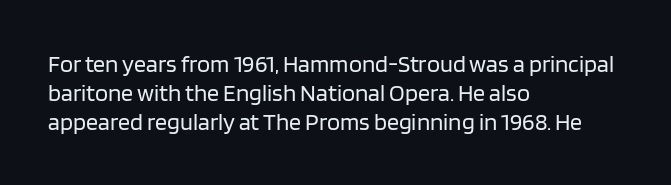
Q: Is the text bold? A: No.
Q: Is the text italic (slanted)? A: No, it is upright.
Q: Is the text underlined? A: No.
Q: How is the paragraph aligned? A: Left-aligned.
Q: Is the spacing between letters normal or unusually wide? A: Normal.
